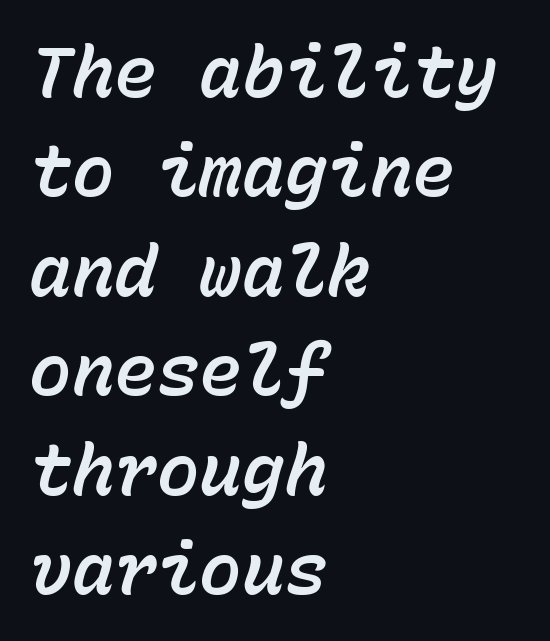
{"italic": "yes", "lean": "right", "slant_degrees": 15, "width": "normal", "stroke_contrast": "low", "x_height": "medium", "monospaced": "yes", "underline": "no", "align": "left", "line_spacing": "normal", "line_spacing_ratio": 1.4, "letter_spacing": "normal", "letter_spacing_em": 0.0, "glyph_px": 71}
